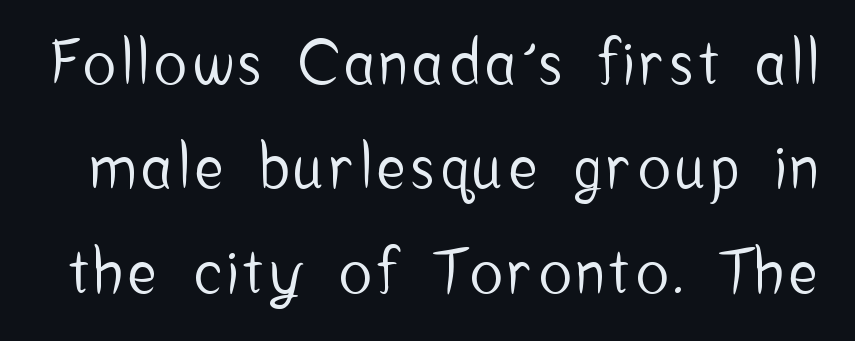
Proportional: the letters do not fall into vertical columns. Underlining? Definitely not there. Characters remain perfectly vertical along every line. The typeface chosen for these lines omits serifs.
